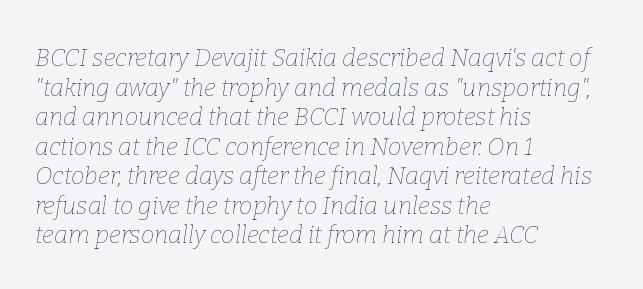
Q: Is the text bold? A: No.
Q: Is the text italic (slanted)? A: Yes, it leans right by about 9 degrees.
Q: Is the text underlined? A: No.
Q: How is the paragraph aligned? A: Left-aligned.
Q: Is the spacing between letters normal or unusually wide? A: Normal.
